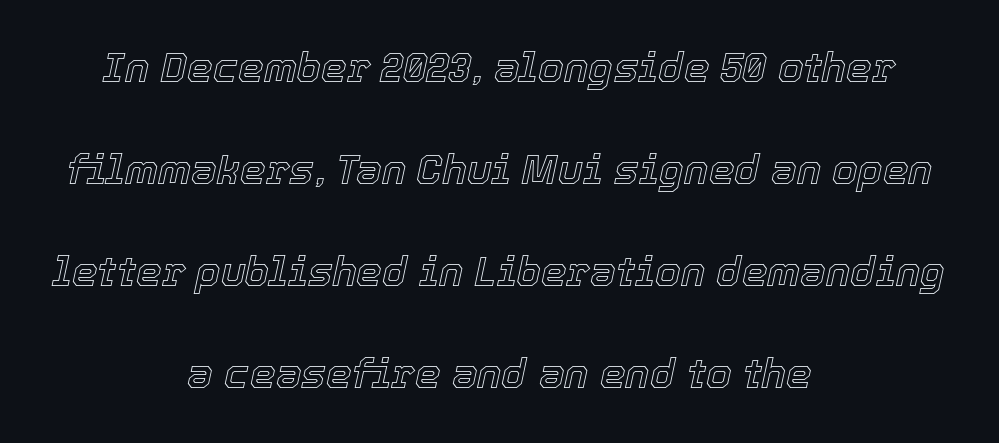
You could call the tracking neutral — neither tight nor loose. Plain, unruled lines of type. The lines are quadded center. Horizontal bands of white between lines are thick stripes. The typography opts for an oblique posture over an upright one. These lines are rendered in a variable-pitch font.
